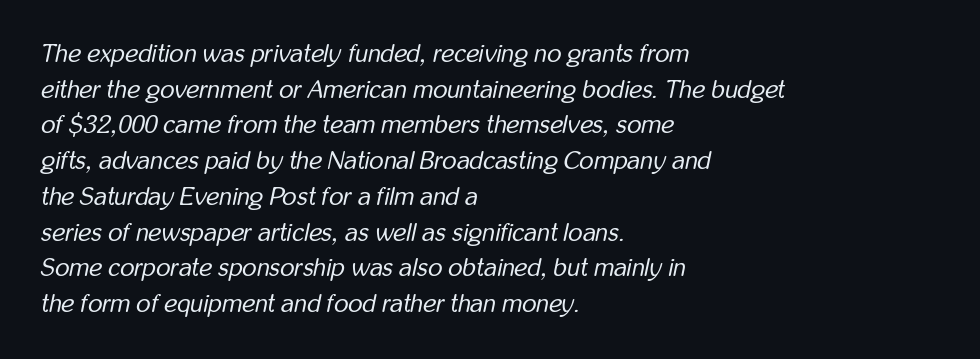
The image shows 25 px text type, italic (leaning right); set left-aligned, normal line spacing (1.43x), normal letter spacing, not underlined.
